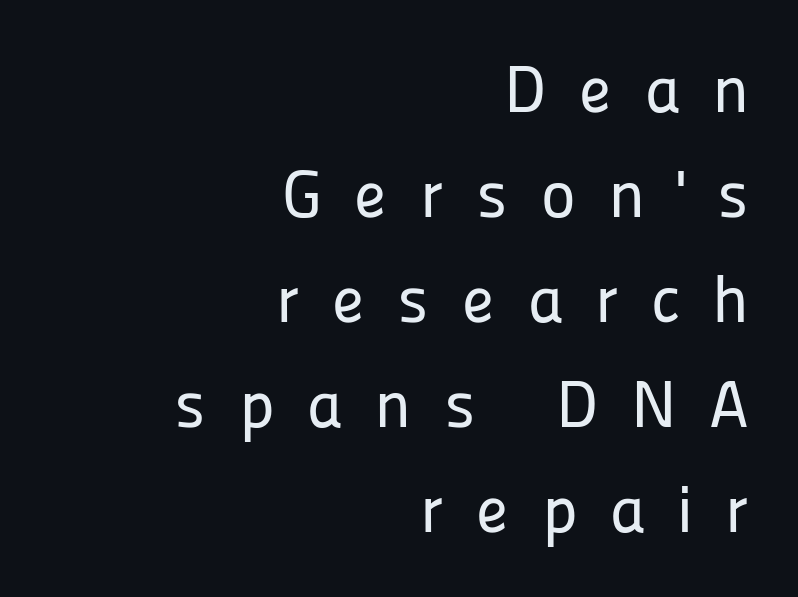
Q: Is the text italic (slanted)? A: No, it is upright.
Q: Is the typeface a serif or a sans-serif typeface? A: Sans-serif.
Q: Is the text underlined? A: No.
Q: How is the paragraph aligned? A: Right-aligned.
Q: Is the spacing between letters normal or unusually wide? A: Unusually wide.
Q: Is the spacing between lines tight, normal or loose? A: Normal.
Q: Width (condensed, normal, or wide)? A: Normal.
Q: Stroke contrast? A: Low.
Q: x-height? A: Medium.
Q: Monospaced? A: No.
